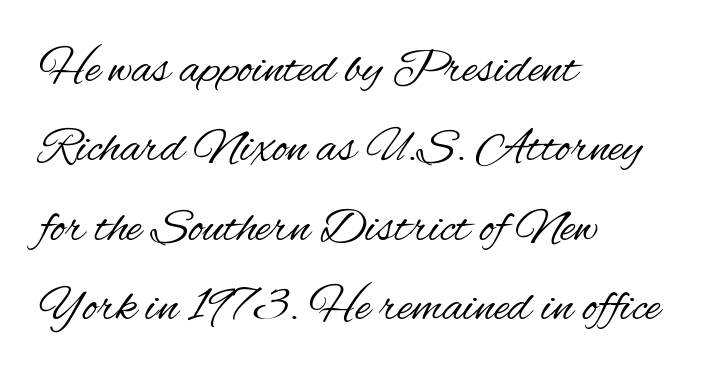
{"serif": "no", "bold": "no", "weight": "regular", "width": "condensed", "stroke_contrast": "medium", "x_height": "small", "monospaced": "no", "underline": "no", "align": "left", "line_spacing": "normal", "line_spacing_ratio": 1.59, "letter_spacing": "normal", "letter_spacing_em": 0.0, "glyph_px": 50}
